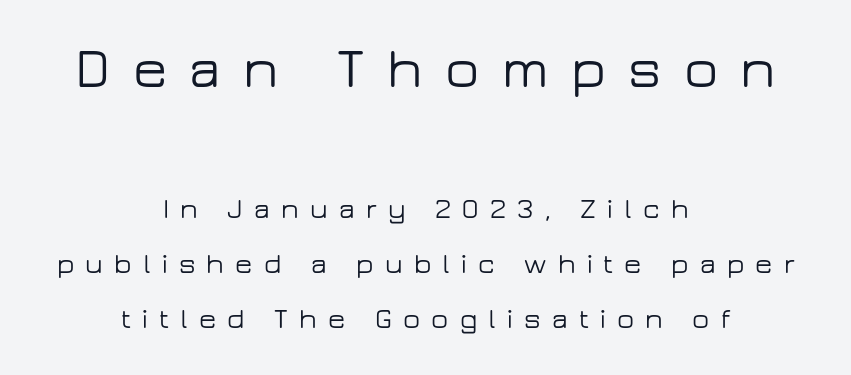
{"serif": "no", "italic": "no", "width": "wide", "stroke_contrast": "low", "x_height": "medium", "monospaced": "no", "underline": "no", "align": "center", "line_spacing": "loose", "line_spacing_ratio": 1.97, "letter_spacing": "wide", "letter_spacing_em": 0.4, "larger_block": "first", "size_ratio": 2.0, "glyph_px": 56}
